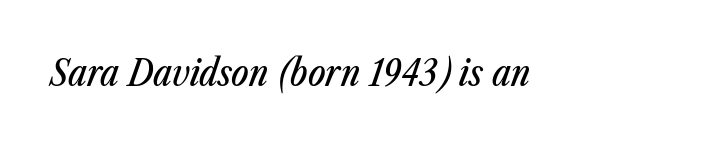
The image shows 37 px condensed type, italic (leaning right); set normal letter spacing, not underlined; low stroke contrast and a medium x-height.
